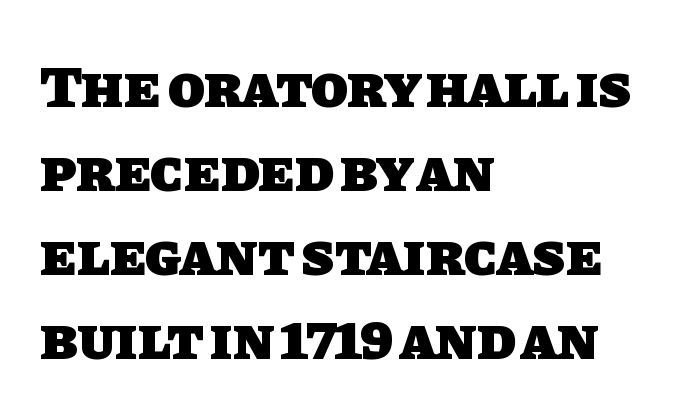
Vertical spacing — default. The sample has been set heavy, in full bold. Horizontally, the lines are justified to the leading edge only. The text was rendered using a sans face with plain stroke endings. Varying glyph widths throughout — classic text-font behaviour. Underline: absent.
